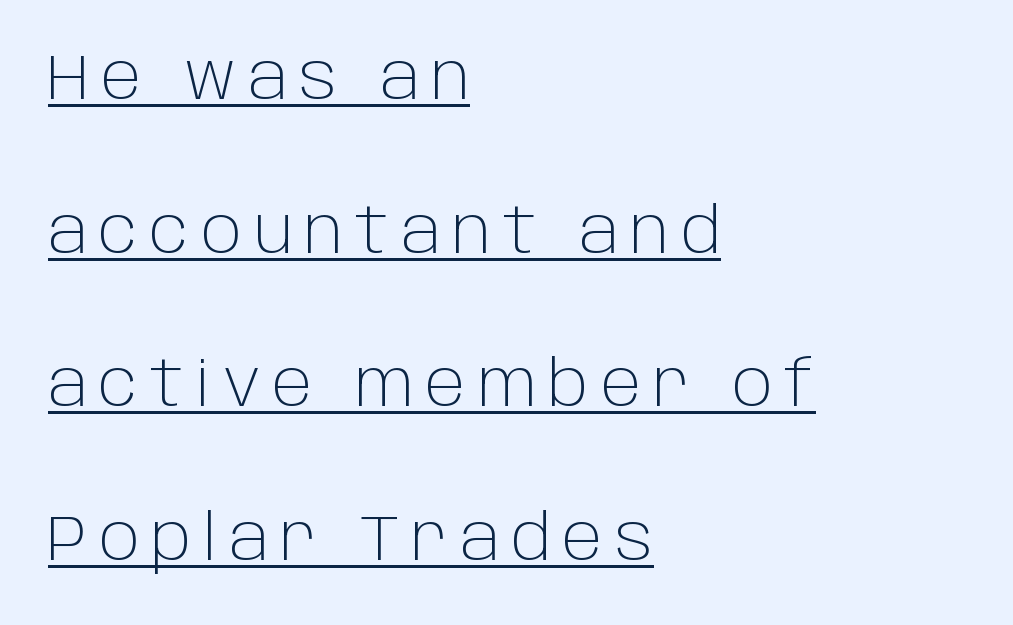
{"serif": "no", "italic": "no", "bold": "no", "weight": "light", "width": "normal", "stroke_contrast": "low", "x_height": "large", "monospaced": "no", "underline": "yes", "align": "left", "line_spacing": "loose", "line_spacing_ratio": 2.44, "glyph_px": 63}
